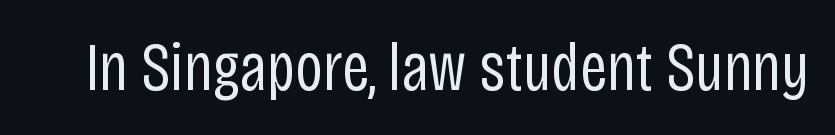
I'd call this a sans setting — the letters go barefoot. How are the letters spaced? Ordinarily, with no added tracking. Posture: straight, roman, zero tilt. The rendering uses natural spacing where letterforms have individual widths. A clean baseline with only descenders dipping below it. Is this a heavy cut? Hardly; it is regular or lighter.
